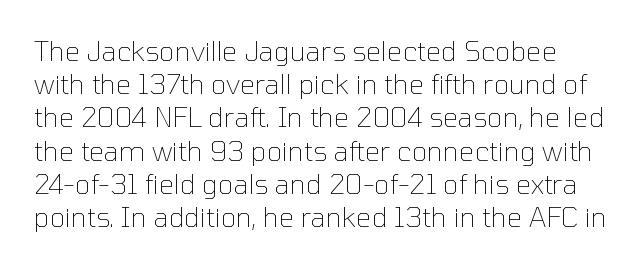
{"italic": "no", "bold": "no", "underline": "no", "line_spacing_ratio": 1.23, "letter_spacing": "normal", "letter_spacing_em": 0.0, "glyph_px": 27}
